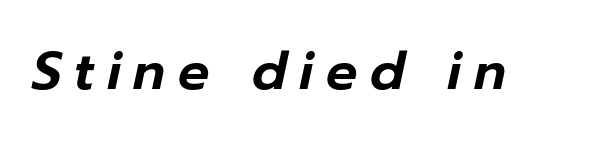
Q: Is the text italic (slanted)? A: Yes, it leans right by about 12 degrees.
Q: Is the text underlined? A: No.
Q: Is the spacing between letters normal or unusually wide? A: Unusually wide.
Q: Width (condensed, normal, or wide)? A: Normal.
Q: Stroke contrast? A: Low.
Q: x-height? A: Medium.
Q: Monospaced? A: No.
